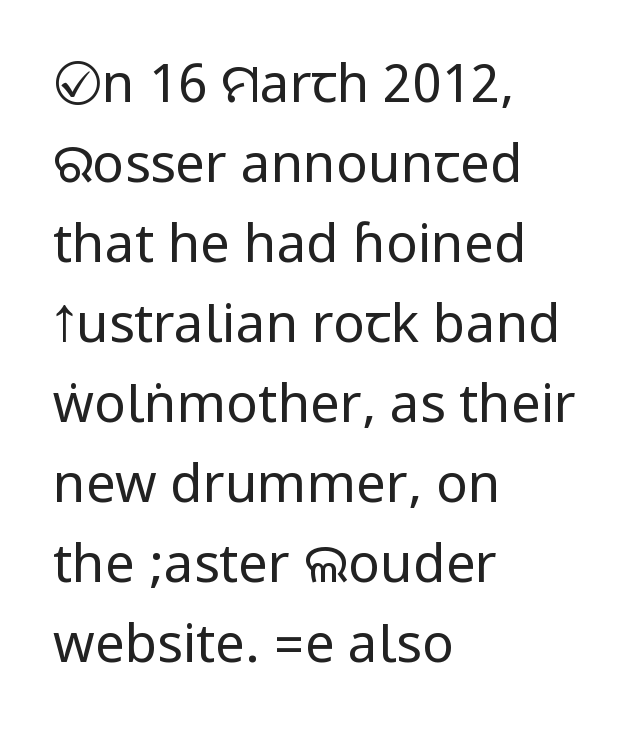
The image shows 53 px regular-weight, condensed sans-serif type, upright; set left-aligned, normal line spacing (1.51x), normal letter spacing, not underlined; low stroke contrast.
